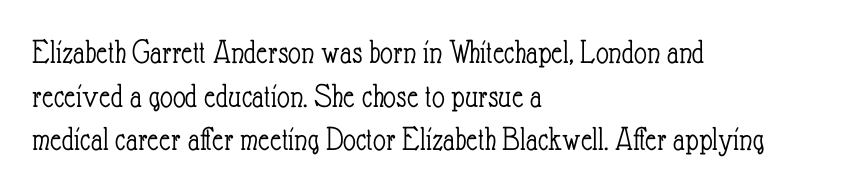
Q: Is the text bold? A: No.
Q: Is the text italic (slanted)? A: No, it is upright.
Q: Is the text underlined? A: No.
Q: How is the paragraph aligned? A: Left-aligned.
Q: Is the spacing between letters normal or unusually wide? A: Normal.
Q: Is the spacing between lines tight, normal or loose? A: Normal.
Q: Width (condensed, normal, or wide)? A: Condensed.
Q: Stroke contrast? A: Low.
Q: x-height? A: Small.
Q: Monospaced? A: No.
